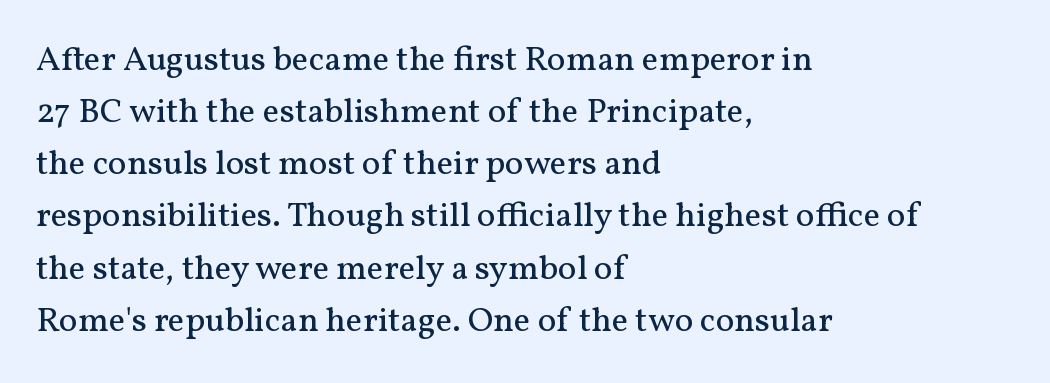
Notice how the passage keeps a crisp vertical edge on the left only. The cut favours lightness, reaching ordinary text weight at its darkest. A bare baseline throughout the passage. The passage shown is typed in a proportional face where columns would drift. Stroke terminals: seriffed.
